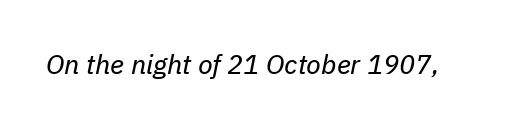
{"italic": "yes", "lean": "right", "slant_degrees": 11, "bold": "no", "underline": "no", "letter_spacing": "normal", "letter_spacing_em": 0.0, "glyph_px": 27}
